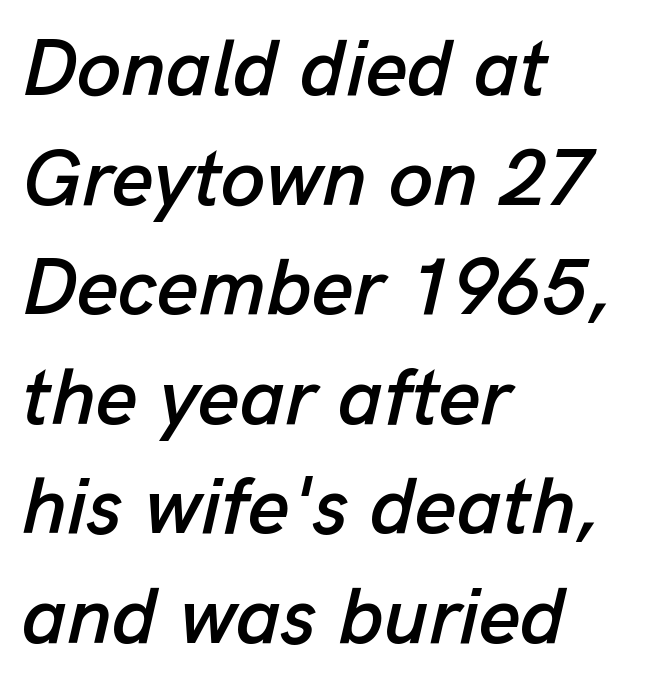
This sample uses an oblique cut, with every glyph tilted off the vertical. The passage shown has conventional tracking throughout. Do the characters align in a grid? No, the font is proportional. This block has exactly the height ordinary leading produces.
